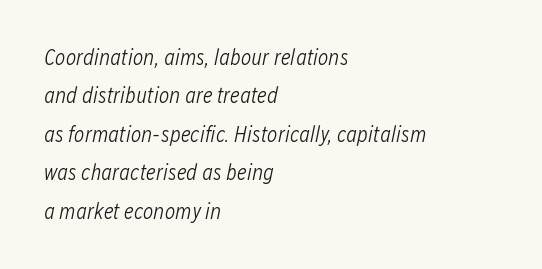
The image shows 22 px text type, italic (leaning right); set left-aligned, line spacing 1.75x, normal letter spacing, not underlined.
